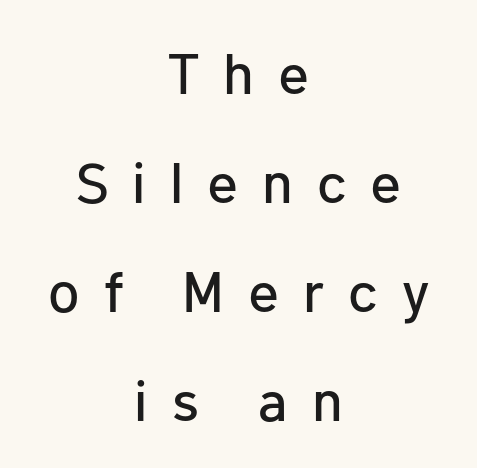
Type without underlining. Does the lettering tilt? It doesn't — this is upright. The designer went with a sans here, leaving each stem footless. Successive baselines arrive slowly, with a big drop between each.
